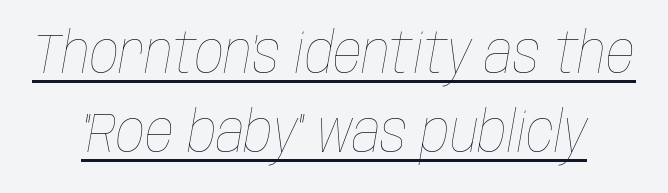
Q: Is the text bold? A: No.
Q: Is the text italic (slanted)? A: Yes, it leans right by about 10 degrees.
Q: Is the text underlined? A: Yes.
Q: Is the spacing between letters normal or unusually wide? A: Normal.
Q: Is the spacing between lines tight, normal or loose? A: Normal.
Q: Width (condensed, normal, or wide)? A: Condensed.
Q: Stroke contrast? A: Low.
Q: x-height? A: Large.
Q: Monospaced? A: No.
